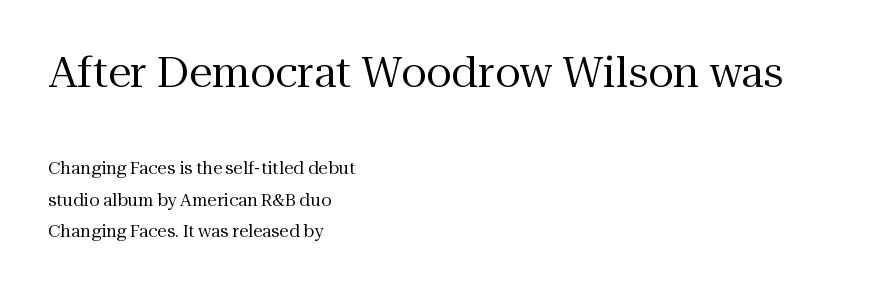
The image shows 42 px regular-weight serif type, upright; set left-aligned, line spacing 1.83x, normal letter spacing, not underlined; the first (top) block is 2.47x larger; medium stroke contrast and a medium x-height.
